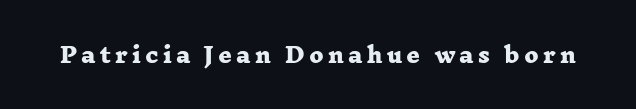
Q: Is the text bold? A: Yes.
Q: Is the text underlined? A: No.
Q: Is the spacing between letters normal or unusually wide? A: Unusually wide.
